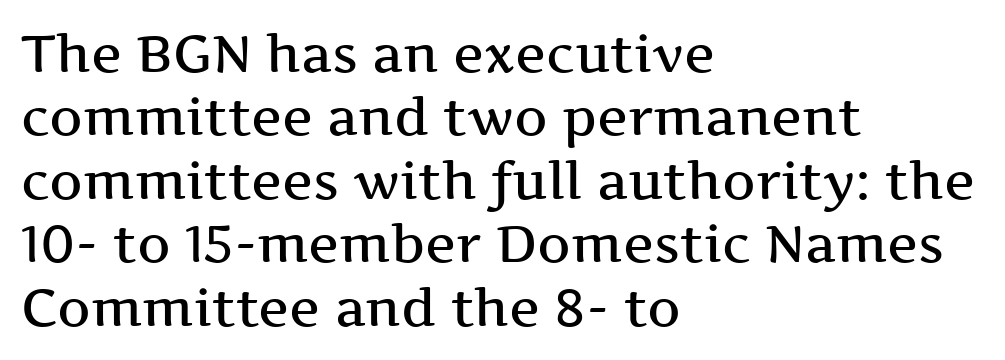
Does the copy run flush right? No — it runs flush left. You could call the tracking neutral — neither tight nor loose. The face used here is seriffed, in the tradition of book romans. Emphasis by weight is partial: semibold. This is roman type, the default non-slanted kind.
